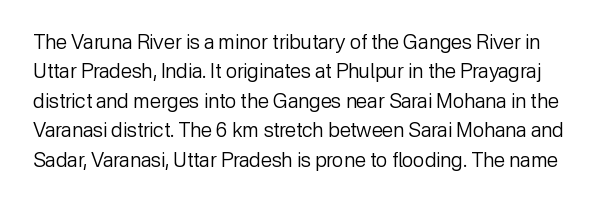
The image shows 20 px text type, upright; set normal line spacing (1.47x), normal letter spacing, not underlined.
